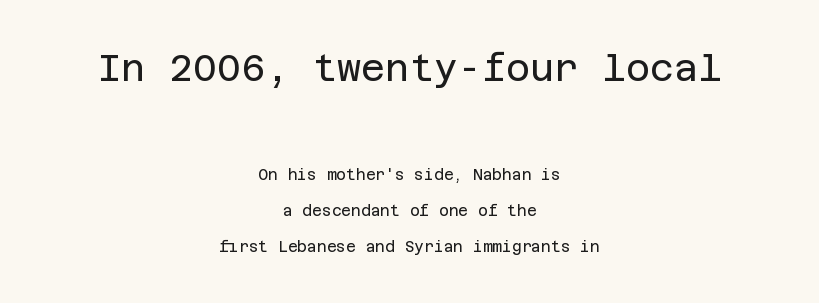
{"serif": "no", "italic": "no", "bold": "no", "weight": "regular", "width": "normal", "stroke_contrast": "low", "x_height": "large", "underline": "no", "align": "center", "line_spacing": "loose", "line_spacing_ratio": 2.41, "letter_spacing": "normal", "letter_spacing_em": 0.0, "larger_block": "first", "size_ratio": 2.47, "glyph_px": 37}
